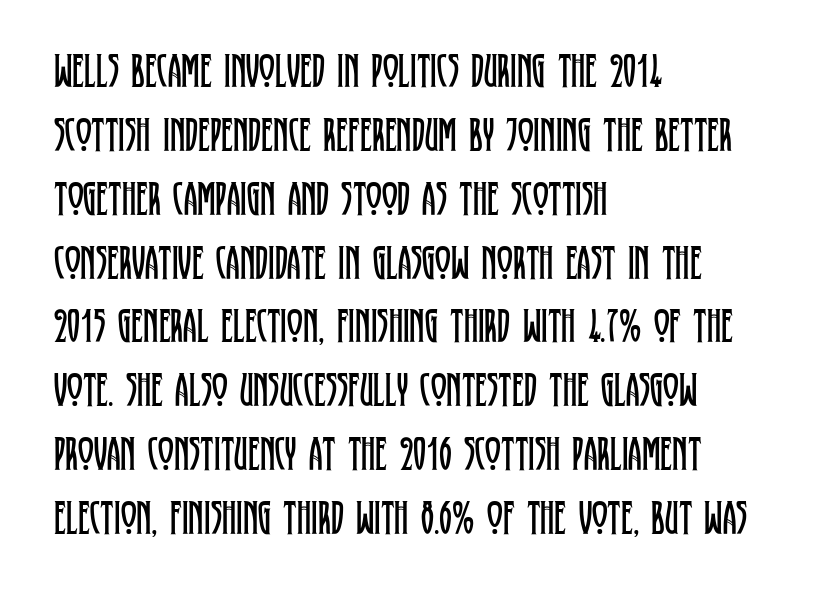
Q: Is the text bold? A: No.
Q: Is the text italic (slanted)? A: No, it is upright.
Q: Is the typeface a serif or a sans-serif typeface? A: Serif.
Q: Is the text underlined? A: No.
Q: How is the paragraph aligned? A: Left-aligned.
Q: Is the spacing between letters normal or unusually wide? A: Normal.
Q: Is the spacing between lines tight, normal or loose? A: Normal.
Q: Width (condensed, normal, or wide)? A: Condensed.
Q: Stroke contrast? A: Low.
Q: x-height? A: Large.
Q: Monospaced? A: No.
